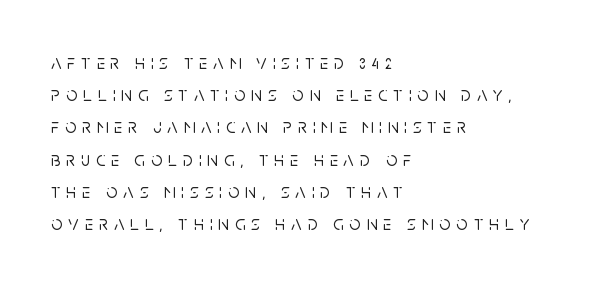
Q: Is the text italic (slanted)? A: No, it is upright.
Q: Is the text underlined? A: No.
Q: How is the paragraph aligned? A: Left-aligned.
Q: Is the spacing between letters normal or unusually wide? A: Unusually wide.
Q: Is the spacing between lines tight, normal or loose? A: Normal.
